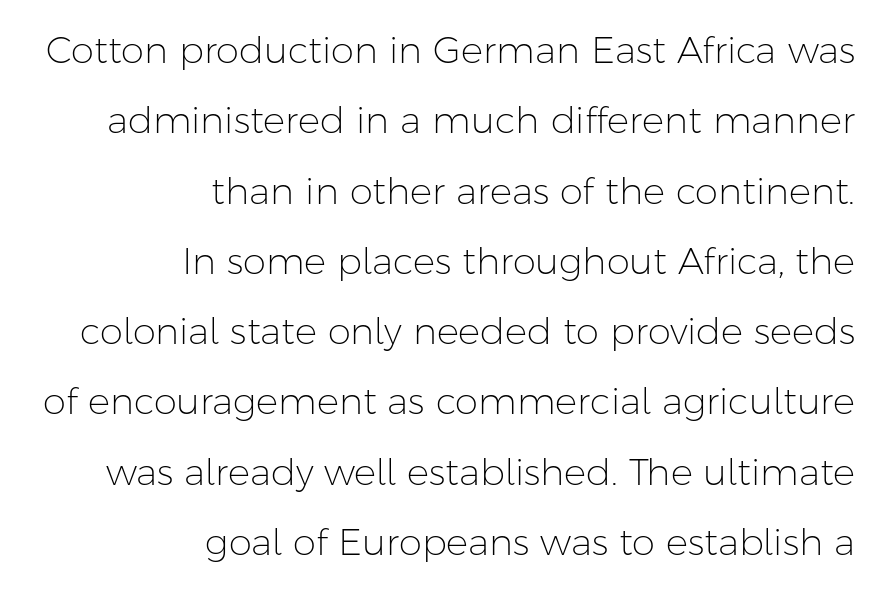
Q: Is the text bold? A: No.
Q: Is the text italic (slanted)? A: No, it is upright.
Q: Is the typeface a serif or a sans-serif typeface? A: Sans-serif.
Q: Is the text underlined? A: No.
Q: How is the paragraph aligned? A: Right-aligned.
Q: Is the spacing between letters normal or unusually wide? A: Normal.
Q: Is the spacing between lines tight, normal or loose? A: Loose.
Q: Width (condensed, normal, or wide)? A: Normal.
Q: Stroke contrast? A: Low.
Q: x-height? A: Medium.
Q: Monospaced? A: No.
